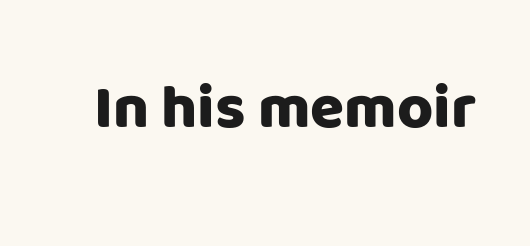
The image shows 62 px sans-serif type, upright; set normal letter spacing, not underlined; low stroke contrast and a large x-height.
